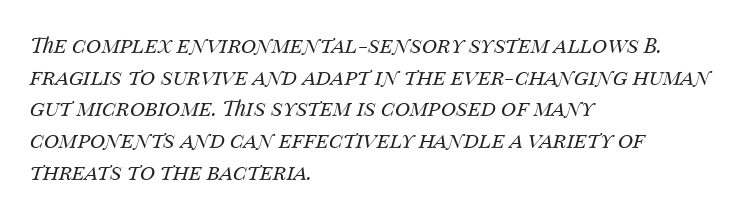
{"italic": "yes", "lean": "right", "slant_degrees": 14, "bold": "no", "underline": "no", "align": "left", "line_spacing": "normal", "line_spacing_ratio": 1.51, "letter_spacing": "normal", "letter_spacing_em": 0.0, "glyph_px": 21}
